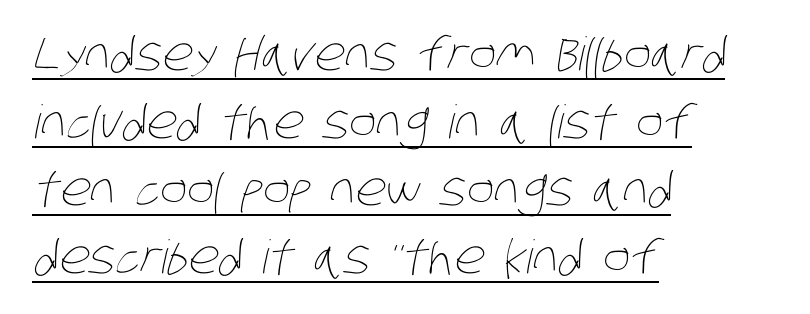
{"bold": "no", "weight": "thin", "width": "condensed", "stroke_contrast": "low", "x_height": "large", "monospaced": "no", "underline": "yes", "align": "left", "line_spacing": "normal", "line_spacing_ratio": 1.47, "letter_spacing": "normal", "letter_spacing_em": 0.0, "glyph_px": 46}
